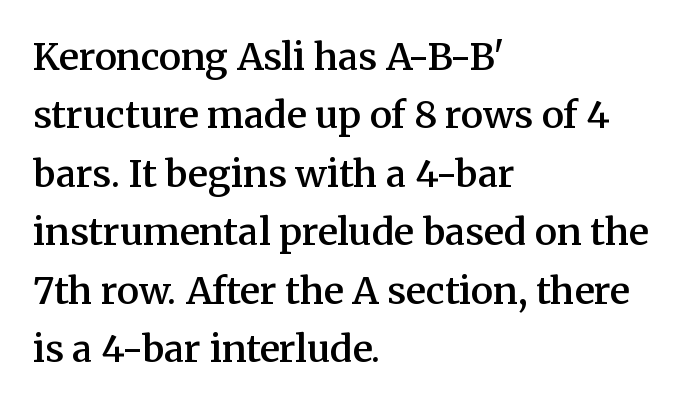
Layout note: lines flush left. Character widths vary here, with narrow letters taking less room than wide ones. Compared with typical body copy, the letter spacing here is the same. Designer's note — italics off, roman on.
